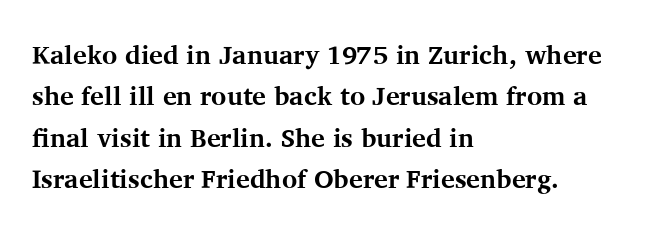
{"italic": "no", "bold": "yes", "underline": "no", "align": "left", "line_spacing": "normal", "line_spacing_ratio": 1.59, "letter_spacing": "normal", "letter_spacing_em": 0.0, "glyph_px": 26}
